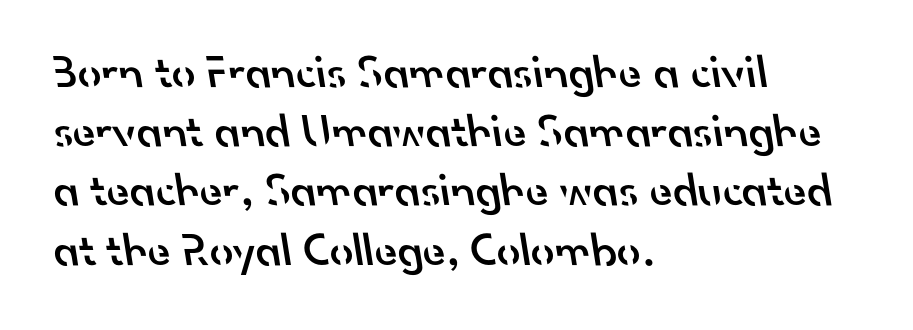
Q: Is the text bold? A: Semi-bold.
Q: Is the typeface a serif or a sans-serif typeface? A: Sans-serif.
Q: Is the text underlined? A: No.
Q: How is the paragraph aligned? A: Left-aligned.
Q: Is the spacing between letters normal or unusually wide? A: Normal.
Q: Is the spacing between lines tight, normal or loose? A: Normal.
Q: Width (condensed, normal, or wide)? A: Normal.
Q: Stroke contrast? A: Low.
Q: x-height? A: Small.
Q: Monospaced? A: No.
